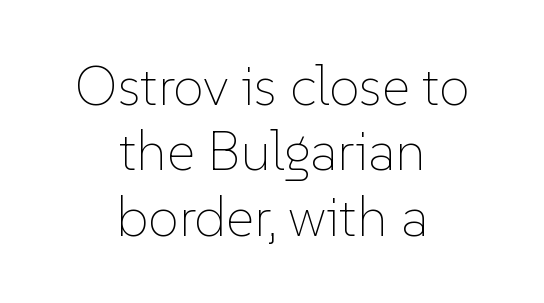
The image shows 55 px thin type, upright; set centered, line spacing 1.19x, normal letter spacing, not underlined; low stroke contrast and a medium x-height.
